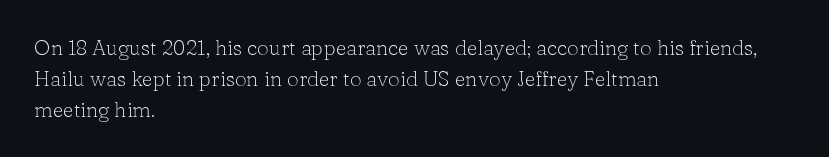
If you drew a line through each stem, it would be perfectly vertical. Leftover space on each line is placed entirely after the last word. The vertical gap from one line to the next is medium. The specimen omits any rule beneath the text block's lines.
